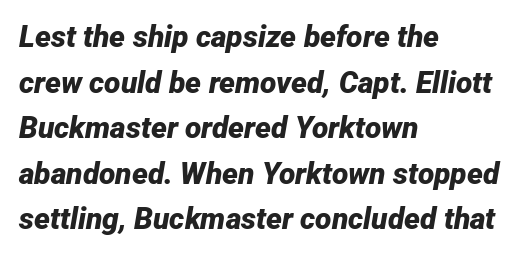
The passage is arranged the way most books set body copy — flush left. A normal amount of white space separates one row of letters from the next. Looks like regular typesetting: each glyph gets only the width it needs. If you drew a line through each stem, it would be angled. Does the weight exceed regular? Yes, all the way to bold.
